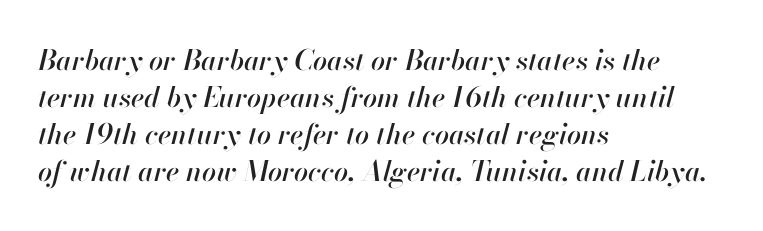
{"italic": "yes", "lean": "right", "slant_degrees": 13, "width": "normal", "stroke_contrast": "high", "x_height": "small", "monospaced": "no", "underline": "no", "align": "left", "line_spacing": "normal", "line_spacing_ratio": 1.32, "letter_spacing": "normal", "letter_spacing_em": 0.0, "glyph_px": 28}
